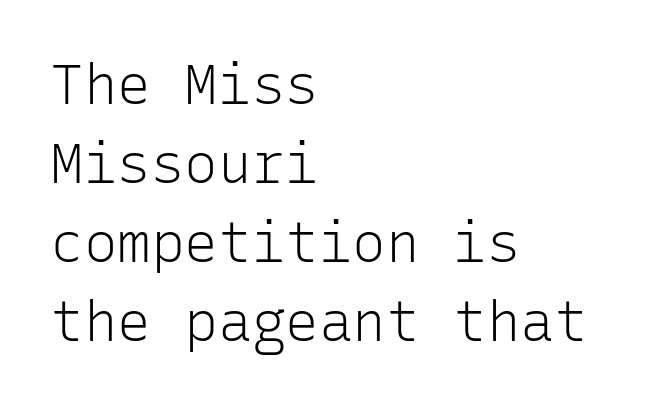
Only glyphs here, with clear space below each row. Look at the tracking — it's just the regular setting, nothing added. This is not heavy type; no bold has been used. Leftover space on each line is placed entirely after the last word. A typesetter would label this face a sans. If you measured baseline to baseline, you'd find a middling distance.
